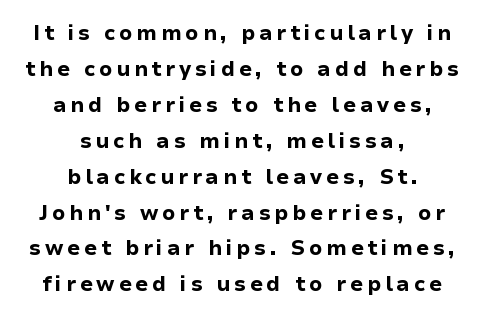
The image shows 21 px bold type, upright; set centered, line spacing 1.71x, not underlined.
